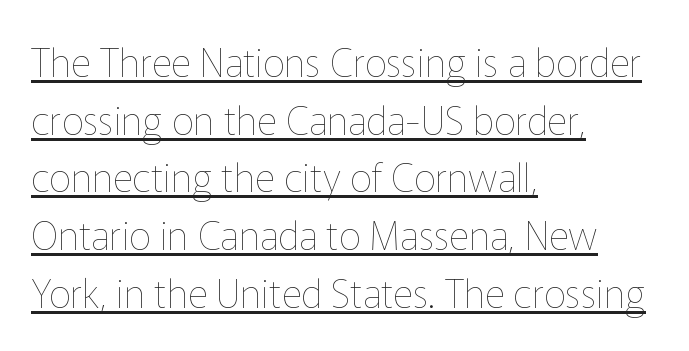
Q: Is the text bold? A: No.
Q: Is the text italic (slanted)? A: No, it is upright.
Q: Is the text underlined? A: Yes.
Q: How is the paragraph aligned? A: Left-aligned.
Q: Is the spacing between letters normal or unusually wide? A: Normal.
Q: Is the spacing between lines tight, normal or loose? A: Normal.
Q: Width (condensed, normal, or wide)? A: Normal.
Q: Stroke contrast? A: Low.
Q: x-height? A: Medium.
Q: Monospaced? A: No.
